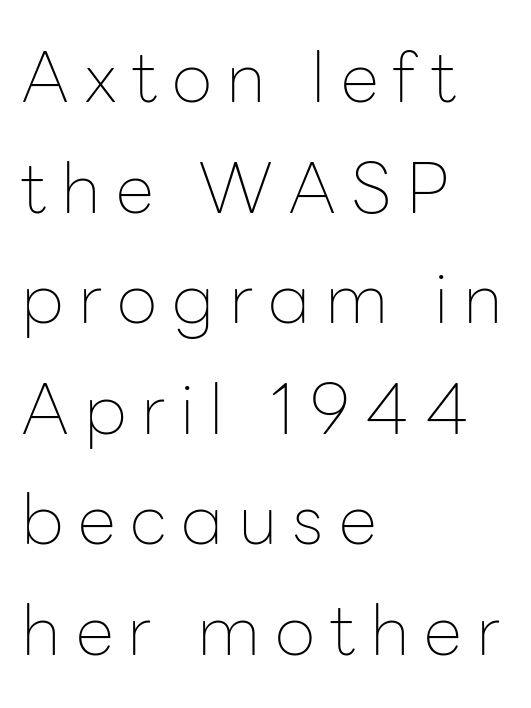
Q: Is the text bold? A: No.
Q: Is the text italic (slanted)? A: No, it is upright.
Q: Is the typeface a serif or a sans-serif typeface? A: Sans-serif.
Q: Is the text underlined? A: No.
Q: How is the paragraph aligned? A: Left-aligned.
Q: Is the spacing between letters normal or unusually wide? A: Unusually wide.
Q: Is the spacing between lines tight, normal or loose? A: Normal.
Q: Width (condensed, normal, or wide)? A: Normal.
Q: Stroke contrast? A: Low.
Q: x-height? A: Medium.
Q: Monospaced? A: No.
